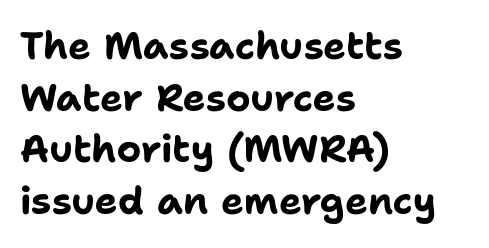
{"serif": "no", "italic": "no", "bold": "yes", "weight": "bold", "width": "normal", "stroke_contrast": "low", "x_height": "medium", "monospaced": "no", "underline": "no", "align": "left", "line_spacing": "normal", "line_spacing_ratio": 1.36, "letter_spacing": "normal", "letter_spacing_em": 0.0, "glyph_px": 38}
